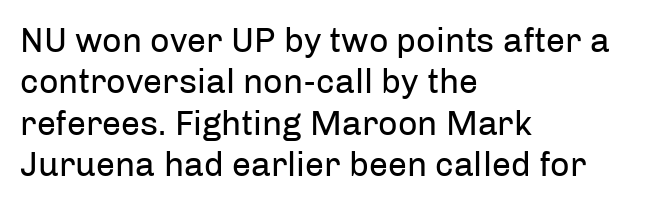
Q: Is the text bold? A: No.
Q: Is the text italic (slanted)? A: No, it is upright.
Q: Is the typeface a serif or a sans-serif typeface? A: Sans-serif.
Q: Is the text underlined? A: No.
Q: How is the paragraph aligned? A: Left-aligned.
Q: Is the spacing between letters normal or unusually wide? A: Normal.
Q: Width (condensed, normal, or wide)? A: Normal.
Q: Stroke contrast? A: Low.
Q: x-height? A: Medium.
Q: Monospaced? A: No.
